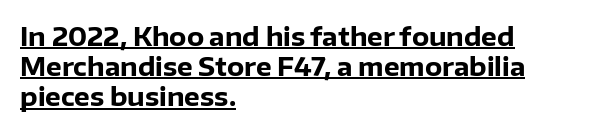
This sample is left-justified, so line endings fall wherever the words run out. Is the letter spacing exaggerated? No — it looks like the ordinary default. It's the straight-up-and-down kind of type. Underlining? Definitely there. Caption: bold face, heavy strokes.
